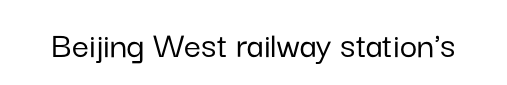
{"serif": "no", "italic": "no", "width": "normal", "stroke_contrast": "low", "x_height": "medium", "monospaced": "no", "underline": "no", "letter_spacing": "normal", "letter_spacing_em": 0.0, "glyph_px": 38}
